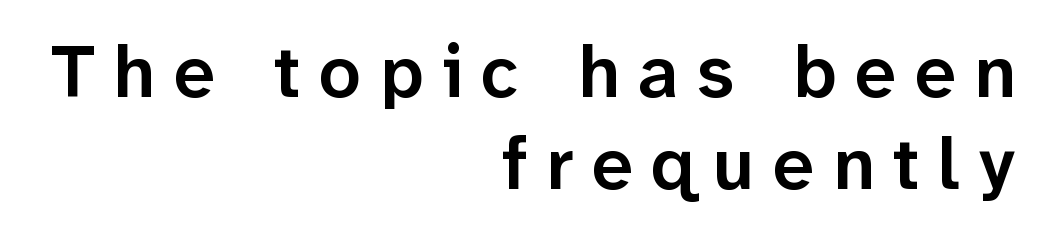
Casual observation: everything's shoved over to the right. The characters display no serif detailing; their extremities are plain. The tracking jumps out immediately: characters are airy and widely separated. Is this a fixed-width face? No — the glyphs have proportional, varying widths. In terms of weight, the rendering is demibold, just under bold.
